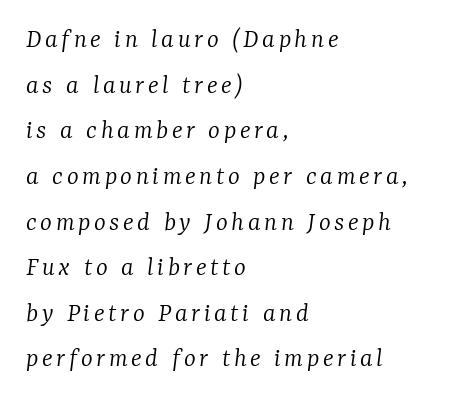
The lines in this sample share a left origin and differ only in where they stop. Slanted lettering throughout. Nobody drew a line under any word here. The passage shown is typed in a proportional face where columns would drift.
